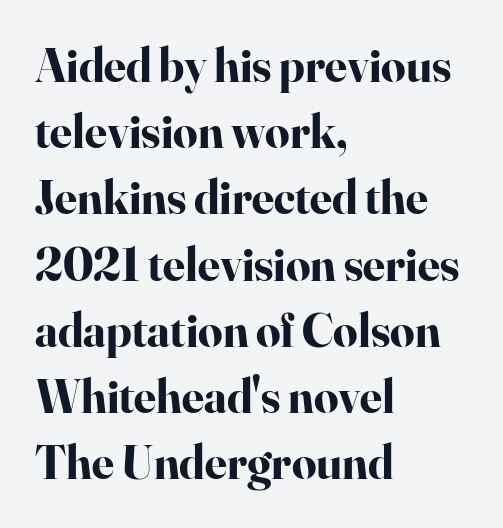
The image shows 48 px bold serif type, upright; set left-aligned, normal line spacing (1.38x), normal letter spacing, not underlined; high stroke contrast and a small x-height.
